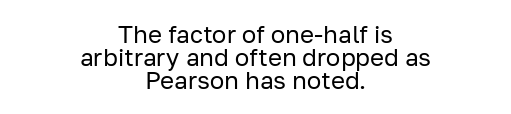
Rule under the text: the space is simply empty. Bold? No — there's no thickening of the strokes. Designer's note — italics off, roman on. Leftover space on each line is divided equally before and after the words. In terms of letterspacing, this is plain default setting. Quick note: interline space is minimal.
